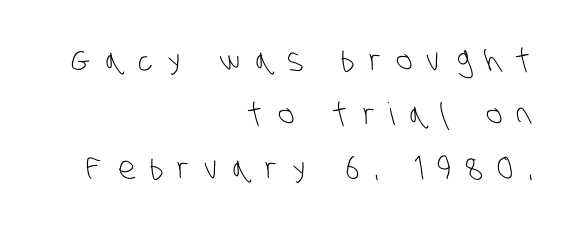
The image shows 31 px light, condensed sans-serif type; set right-aligned, line spacing 1.75x, unusually wide letter spacing (+0.47 em), not underlined; low stroke contrast and a large x-height.
